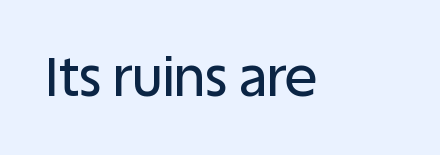
{"serif": "no", "italic": "no", "width": "normal", "stroke_contrast": "low", "x_height": "large", "monospaced": "no", "underline": "no", "letter_spacing": "normal", "letter_spacing_em": 0.0, "glyph_px": 54}
